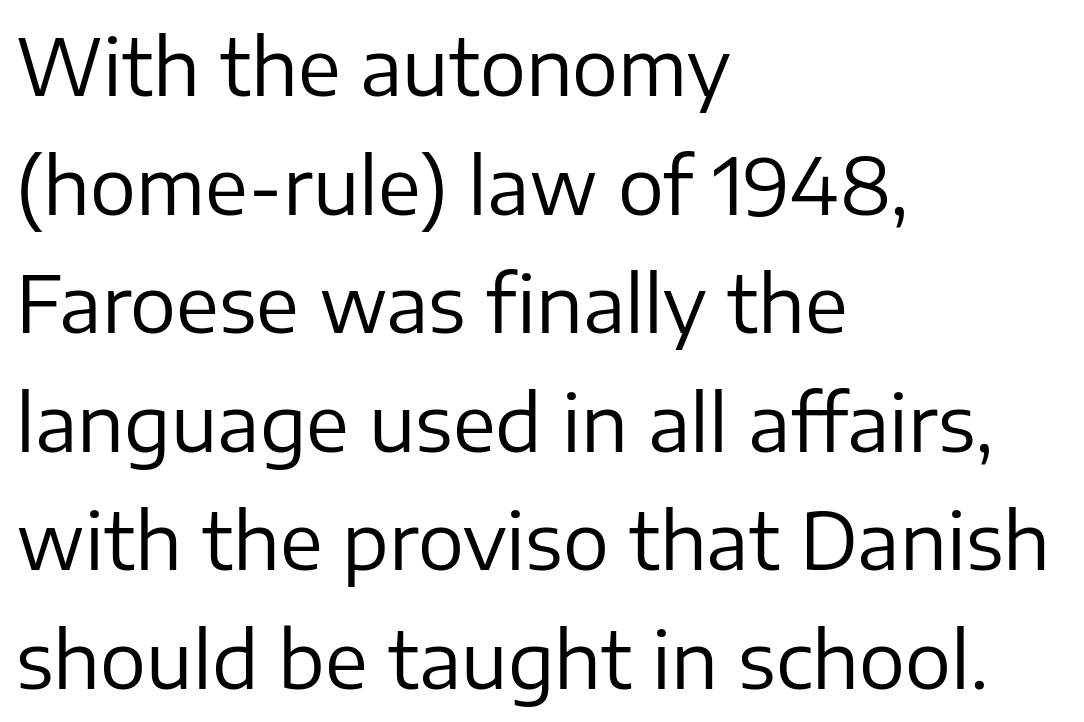
Q: Is the text bold? A: No.
Q: Is the text italic (slanted)? A: No, it is upright.
Q: Is the typeface a serif or a sans-serif typeface? A: Sans-serif.
Q: Is the text underlined? A: No.
Q: How is the paragraph aligned? A: Left-aligned.
Q: Is the spacing between letters normal or unusually wide? A: Normal.
Q: Is the spacing between lines tight, normal or loose? A: Normal.
Q: Width (condensed, normal, or wide)? A: Normal.
Q: Stroke contrast? A: Low.
Q: x-height? A: Medium.
Q: Monospaced? A: No.
